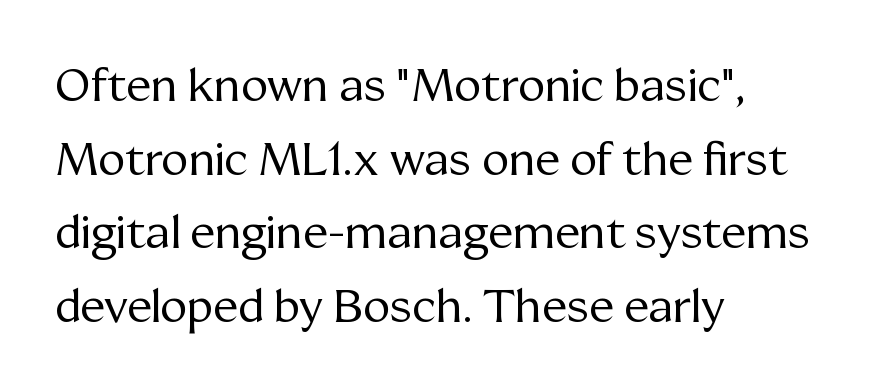
The image shows 46 px regular-weight serif type, upright; set left-aligned, normal line spacing (1.6x), normal letter spacing, not underlined; medium stroke contrast and a medium x-height.
